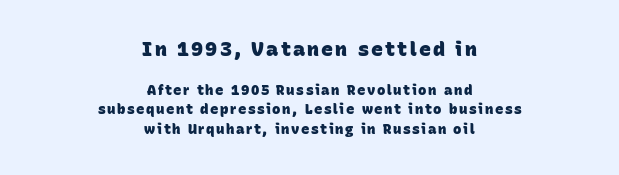
Q: Is the text bold? A: Yes.
Q: Is the text underlined? A: No.
Q: How is the paragraph aligned? A: Centered.
Q: Is the spacing between lines tight, normal or loose? A: Normal.
Q: Which block of text is set in a larger size, the first (top) or the second (bottom)? A: The first (top) one.
